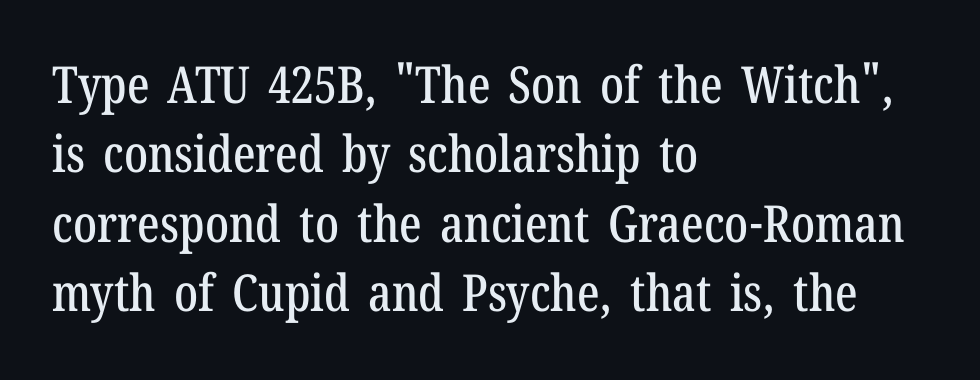
Does extra space separate the letters? No, they use regular spacing. Italic? Not at all — the glyphs are vertical. Letterform terminals end in serifs throughout the passage. Looks like regular typesetting: each glyph gets only the width it needs. Baseline-to-baseline distance is the conventional proportion of letter height.
